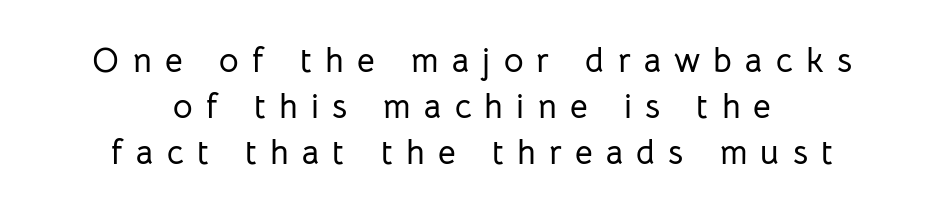
Q: Is the text italic (slanted)? A: No, it is upright.
Q: Is the typeface a serif or a sans-serif typeface? A: Sans-serif.
Q: Is the text underlined? A: No.
Q: How is the paragraph aligned? A: Centered.
Q: Is the spacing between letters normal or unusually wide? A: Unusually wide.
Q: Is the spacing between lines tight, normal or loose? A: Normal.
Q: Width (condensed, normal, or wide)? A: Normal.
Q: Stroke contrast? A: Low.
Q: x-height? A: Medium.
Q: Monospaced? A: No.
